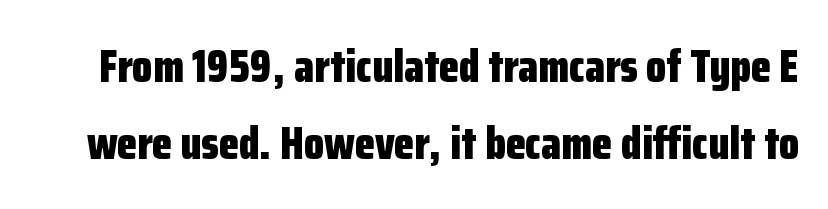
Q: Is the text bold? A: Yes.
Q: Is the text italic (slanted)? A: No, it is upright.
Q: Is the typeface a serif or a sans-serif typeface? A: Sans-serif.
Q: Is the text underlined? A: No.
Q: Is the spacing between letters normal or unusually wide? A: Normal.
Q: Is the spacing between lines tight, normal or loose? A: Normal.
Q: Width (condensed, normal, or wide)? A: Condensed.
Q: Stroke contrast? A: Low.
Q: x-height? A: Medium.
Q: Monospaced? A: No.
